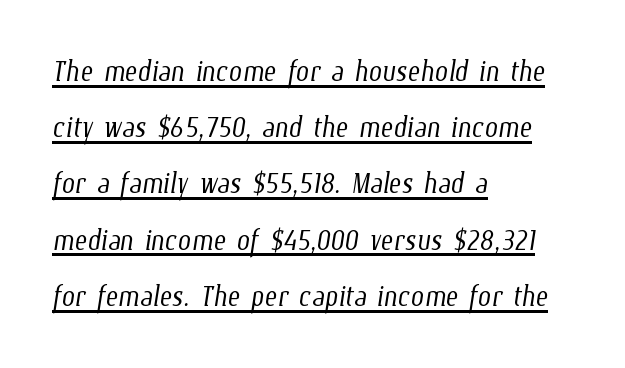
Where is the straight margin? On the left. Think standard paragraph weight, or any step lighter than that. Observe the ordinary spacing: letters are neighbours, not strangers. Character widths vary here, with narrow letters taking less room than wide ones. Is there an underline? Yes — a line sits under the letters.
